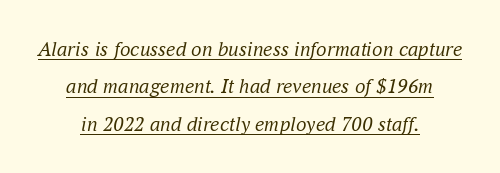
The image shows 21 px text type, italic (leaning right); set centered, line spacing 1.78x, normal letter spacing, underlined.
